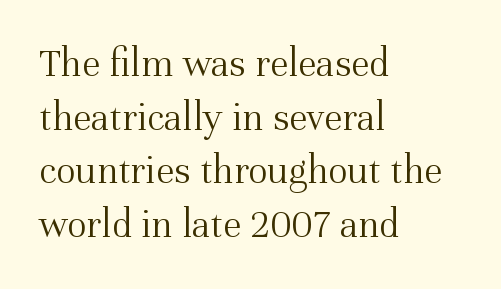
{"serif": "yes", "italic": "no", "bold": "no", "weight": "light", "width": "normal", "stroke_contrast": "medium", "x_height": "medium", "monospaced": "no", "underline": "no", "align": "left", "line_spacing": "normal", "line_spacing_ratio": 1.31, "letter_spacing": "normal", "letter_spacing_em": 0.0, "glyph_px": 41}
